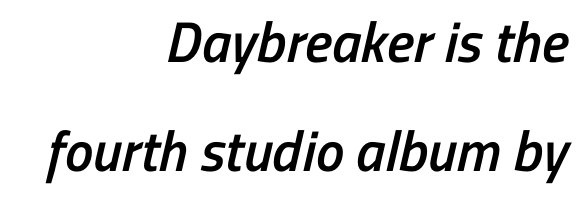
Q: Is the text bold? A: Semi-bold.
Q: Is the typeface a serif or a sans-serif typeface? A: Sans-serif.
Q: Is the text underlined? A: No.
Q: How is the paragraph aligned? A: Right-aligned.
Q: Is the spacing between letters normal or unusually wide? A: Normal.
Q: Is the spacing between lines tight, normal or loose? A: Loose.
Q: Width (condensed, normal, or wide)? A: Condensed.
Q: Stroke contrast? A: Low.
Q: x-height? A: Medium.
Q: Monospaced? A: No.
